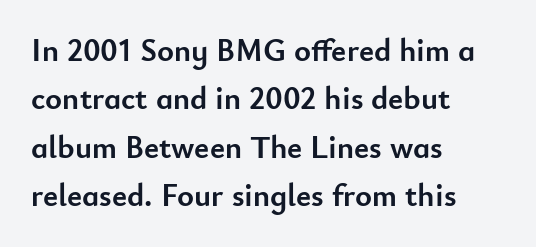
Q: Is the text bold? A: Yes.
Q: Is the text italic (slanted)? A: No, it is upright.
Q: Is the typeface a serif or a sans-serif typeface? A: Sans-serif.
Q: Is the text underlined? A: No.
Q: How is the paragraph aligned? A: Left-aligned.
Q: Is the spacing between letters normal or unusually wide? A: Normal.
Q: Is the spacing between lines tight, normal or loose? A: Normal.
Q: Width (condensed, normal, or wide)? A: Normal.
Q: Stroke contrast? A: Low.
Q: x-height? A: Small.
Q: Monospaced? A: No.
